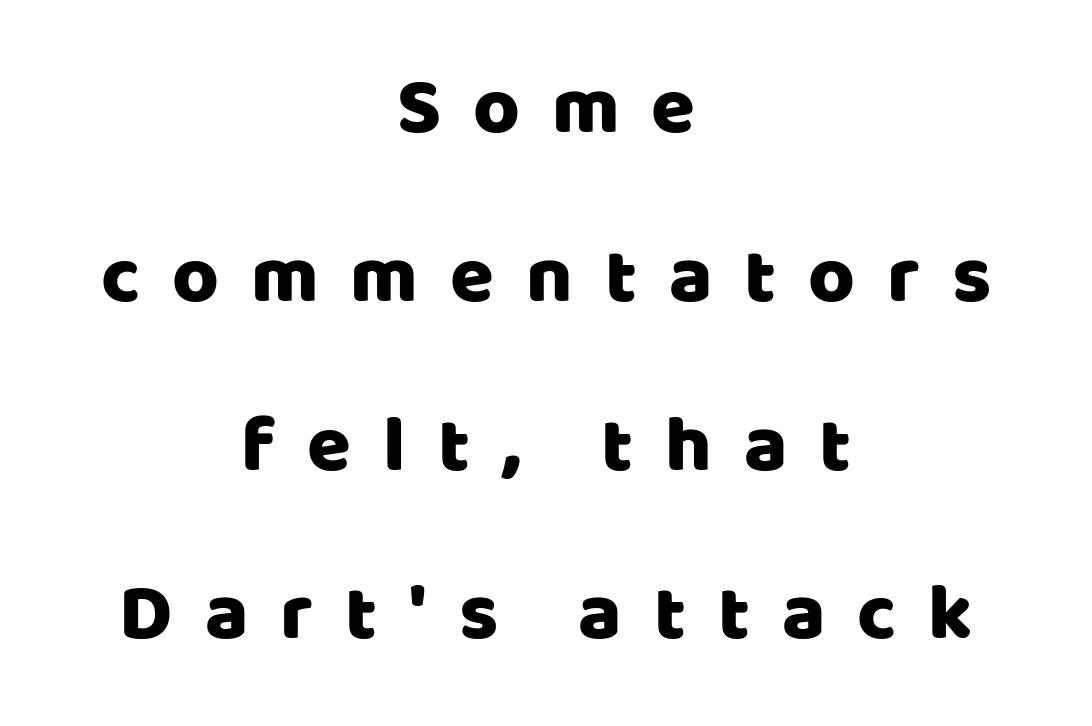
{"serif": "no", "italic": "no", "width": "normal", "stroke_contrast": "low", "x_height": "large", "monospaced": "no", "underline": "no", "align": "center", "line_spacing": "loose", "line_spacing_ratio": 2.11, "letter_spacing": "wide", "letter_spacing_em": 0.4, "glyph_px": 80}
